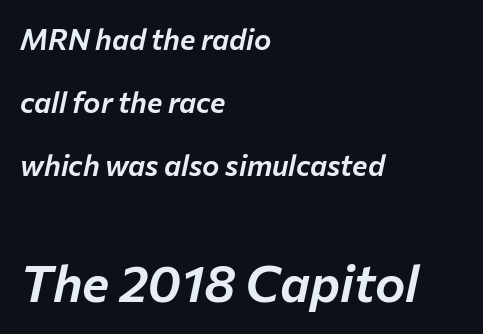
Q: Is the text italic (slanted)? A: Yes, it leans right by about 12 degrees.
Q: Is the text underlined? A: No.
Q: How is the paragraph aligned? A: Left-aligned.
Q: Is the spacing between letters normal or unusually wide? A: Normal.
Q: Is the spacing between lines tight, normal or loose? A: Loose.
Q: Which block of text is set in a larger size, the first (top) or the second (bottom)? A: The second (bottom) one.
Q: Width (condensed, normal, or wide)? A: Normal.
Q: Stroke contrast? A: Low.
Q: x-height? A: Medium.
Q: Monospaced? A: No.
